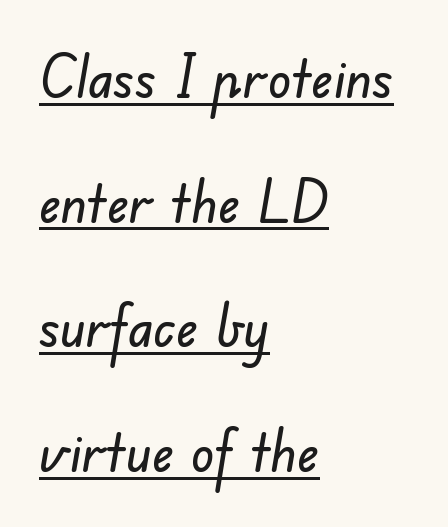
Q: Is the typeface a serif or a sans-serif typeface? A: Sans-serif.
Q: Is the text underlined? A: Yes.
Q: How is the paragraph aligned? A: Left-aligned.
Q: Is the spacing between letters normal or unusually wide? A: Normal.
Q: Is the spacing between lines tight, normal or loose? A: Loose.
Q: Width (condensed, normal, or wide)? A: Normal.
Q: Stroke contrast? A: Low.
Q: x-height? A: Small.
Q: Monospaced? A: No.
